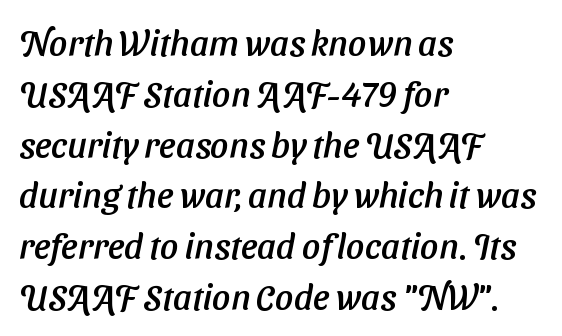
Q: Is the typeface a serif or a sans-serif typeface? A: Sans-serif.
Q: Is the text underlined? A: No.
Q: How is the paragraph aligned? A: Left-aligned.
Q: Is the spacing between letters normal or unusually wide? A: Normal.
Q: Is the spacing between lines tight, normal or loose? A: Normal.
Q: Width (condensed, normal, or wide)? A: Normal.
Q: Stroke contrast? A: Low.
Q: x-height? A: Medium.
Q: Monospaced? A: No.
